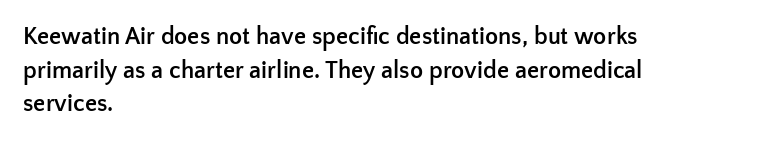
Any mark beneath the type? The region is blank. Regular leading. The face used here is rendered with its standard letterfit. These words are printed bold, with thick strokes throughout. Italic? Not at all — the glyphs are vertical. Left-aligned paragraph, ragged on the right.
